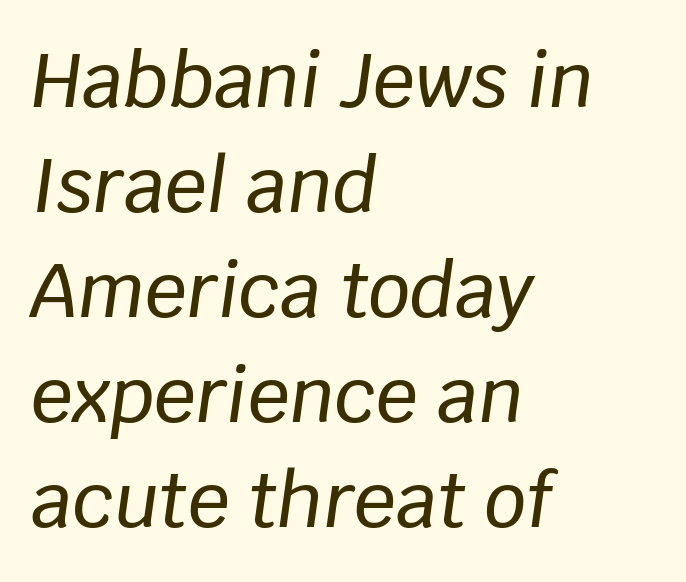
Q: Is the text italic (slanted)? A: Yes, it leans right by about 8 degrees.
Q: Is the text underlined? A: No.
Q: How is the paragraph aligned? A: Left-aligned.
Q: Is the spacing between letters normal or unusually wide? A: Normal.
Q: Is the spacing between lines tight, normal or loose? A: Normal.
Q: Width (condensed, normal, or wide)? A: Normal.
Q: Stroke contrast? A: Low.
Q: x-height? A: Large.
Q: Monospaced? A: No.
